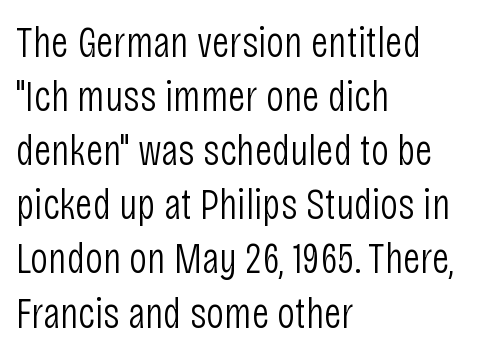
Q: Is the text bold? A: No.
Q: Is the text italic (slanted)? A: No, it is upright.
Q: Is the typeface a serif or a sans-serif typeface? A: Sans-serif.
Q: Is the text underlined? A: No.
Q: How is the paragraph aligned? A: Left-aligned.
Q: Is the spacing between letters normal or unusually wide? A: Normal.
Q: Width (condensed, normal, or wide)? A: Condensed.
Q: Stroke contrast? A: Low.
Q: x-height? A: Large.
Q: Monospaced? A: No.
